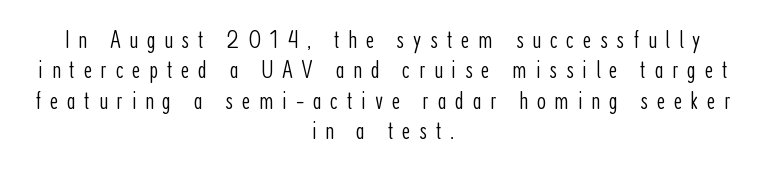
Q: Is the text bold? A: No.
Q: Is the text italic (slanted)? A: No, it is upright.
Q: Is the text underlined? A: No.
Q: How is the paragraph aligned? A: Centered.
Q: Is the spacing between letters normal or unusually wide? A: Unusually wide.
